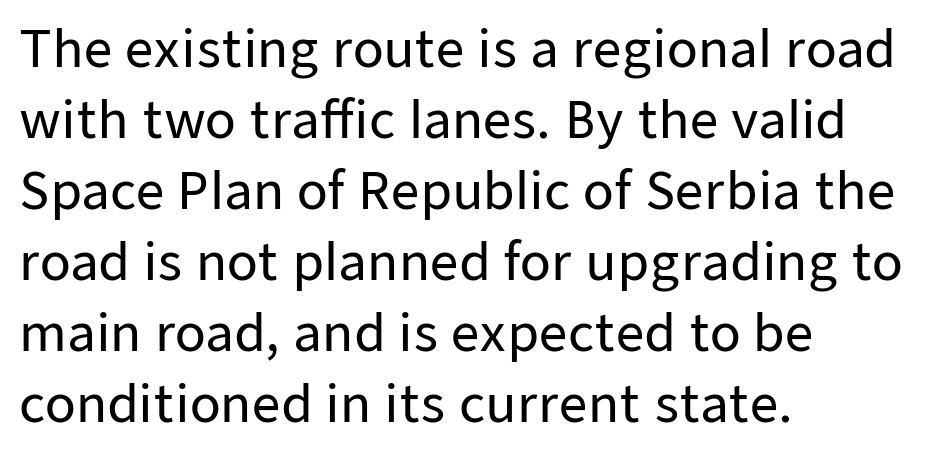
The image shows 50 px sans-serif type, upright; set left-aligned, normal line spacing (1.42x), normal letter spacing, not underlined; low stroke contrast and a medium x-height.
